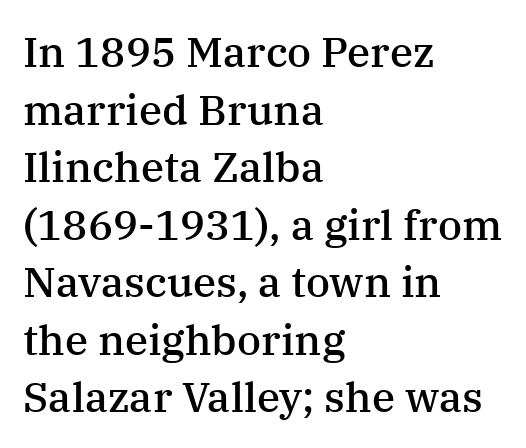
Q: Is the text bold? A: Semi-bold.
Q: Is the text italic (slanted)? A: No, it is upright.
Q: Is the typeface a serif or a sans-serif typeface? A: Serif.
Q: Is the text underlined? A: No.
Q: How is the paragraph aligned? A: Left-aligned.
Q: Is the spacing between letters normal or unusually wide? A: Normal.
Q: Is the spacing between lines tight, normal or loose? A: Normal.
Q: Width (condensed, normal, or wide)? A: Normal.
Q: Stroke contrast? A: Medium.
Q: x-height? A: Medium.
Q: Monospaced? A: No.
